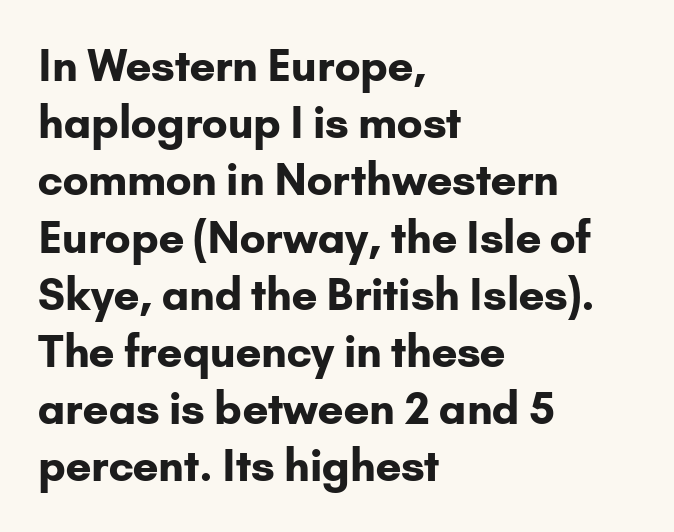
The image shows 43 px bold sans-serif type, upright; set left-aligned, normal line spacing (1.33x), normal letter spacing, not underlined; low stroke contrast and a small x-height.
